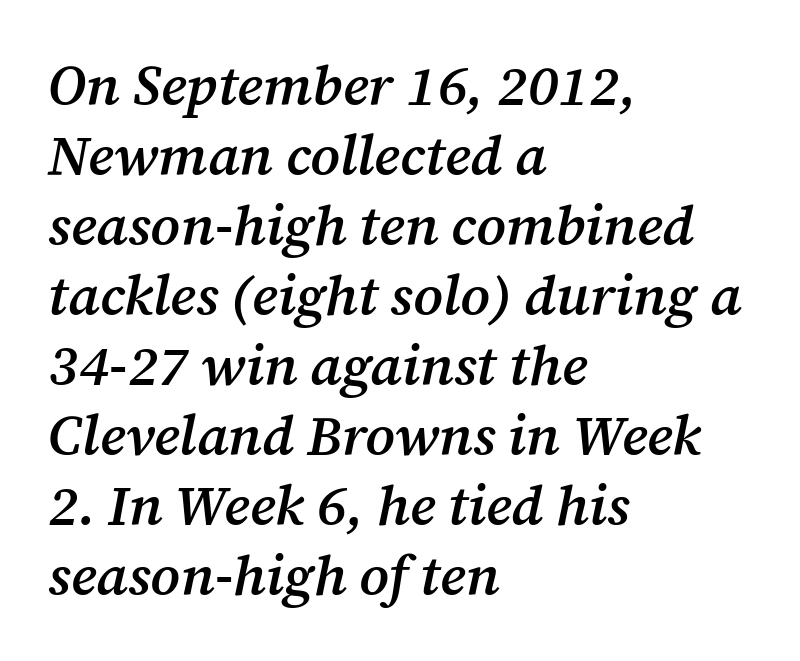
Q: Is the text bold? A: Semi-bold.
Q: Is the text italic (slanted)? A: Yes, it leans right by about 12 degrees.
Q: Is the typeface a serif or a sans-serif typeface? A: Serif.
Q: Is the text underlined? A: No.
Q: How is the paragraph aligned? A: Left-aligned.
Q: Is the spacing between letters normal or unusually wide? A: Normal.
Q: Is the spacing between lines tight, normal or loose? A: Normal.
Q: Width (condensed, normal, or wide)? A: Normal.
Q: Stroke contrast? A: Medium.
Q: x-height? A: Medium.
Q: Monospaced? A: No.
